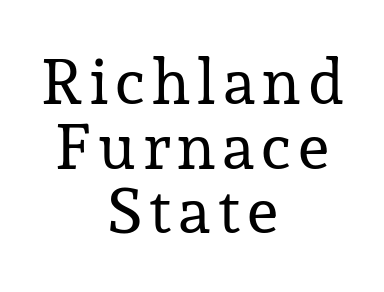
{"serif": "yes", "italic": "no", "bold": "no", "weight": "regular", "width": "normal", "stroke_contrast": "low", "x_height": "medium", "monospaced": "no", "underline": "no", "align": "center", "line_spacing": "tight", "line_spacing_ratio": 1.01, "glyph_px": 64}
